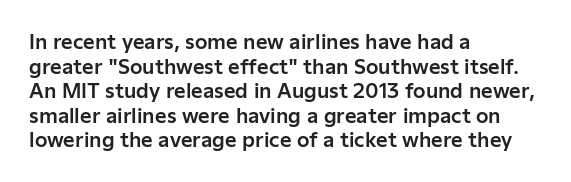
Q: Is the text italic (slanted)? A: No, it is upright.
Q: Is the text underlined? A: No.
Q: How is the paragraph aligned? A: Left-aligned.
Q: Is the spacing between letters normal or unusually wide? A: Normal.
